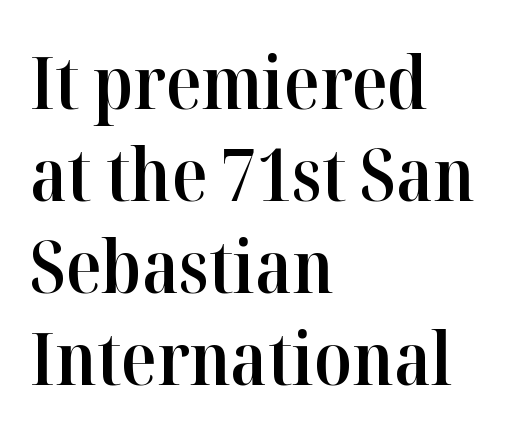
{"serif": "yes", "italic": "no", "bold": "semi", "weight": "semibold", "width": "normal", "stroke_contrast": "high", "x_height": "medium", "monospaced": "no", "underline": "no", "align": "left", "line_spacing": "normal", "line_spacing_ratio": 1.26, "letter_spacing": "normal", "letter_spacing_em": 0.0, "glyph_px": 73}
